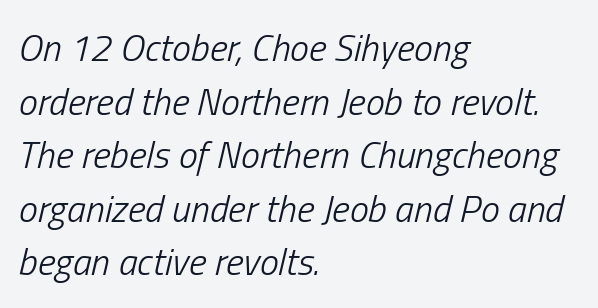
Looks like regular typesetting: each glyph gets only the width it needs. Counters stay open thanks to moderate or lighter strokes. Yep, that's italic — everything's leaning. Words appear dense and cohesive because spacing is normal. Words float on clear page, feet unadorned. Reading down the column, the eye jumps a familiar distance to each next line.
